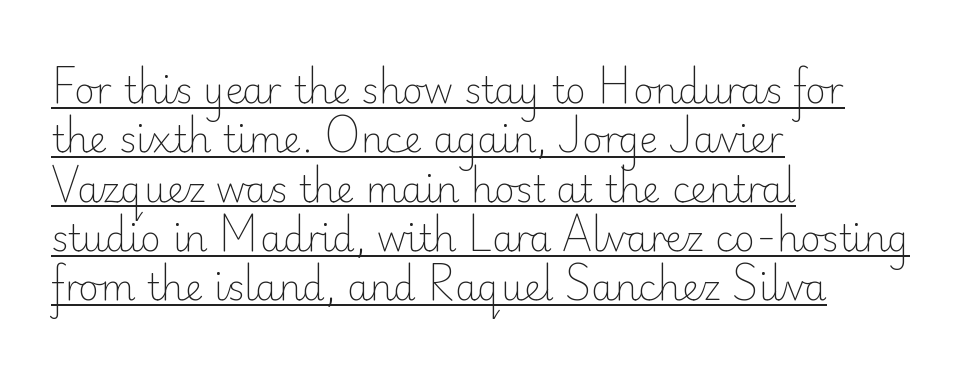
No extra ink here — the face is not bold. Vertically, the passage feels balanced, rows spaced as you'd expect. Each line of the rendering has a horizontal stroke beneath the glyphs. Each letter's strokes conclude bluntly, with no projecting serifs.
